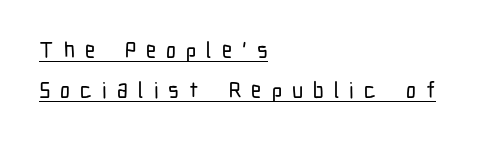
{"italic": "no", "underline": "yes", "align": "left", "line_spacing_ratio": 1.84, "letter_spacing": "wide", "letter_spacing_em": 0.46, "glyph_px": 22}
